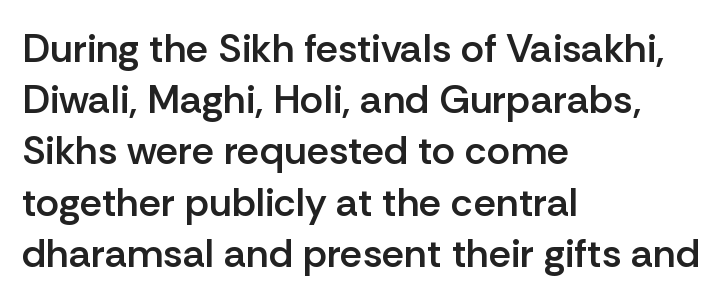
{"serif": "no", "italic": "no", "bold": "semi", "weight": "semibold", "width": "normal", "stroke_contrast": "low", "x_height": "medium", "monospaced": "no", "underline": "no", "align": "left", "line_spacing": "normal", "line_spacing_ratio": 1.28, "letter_spacing": "normal", "letter_spacing_em": 0.0, "glyph_px": 40}
